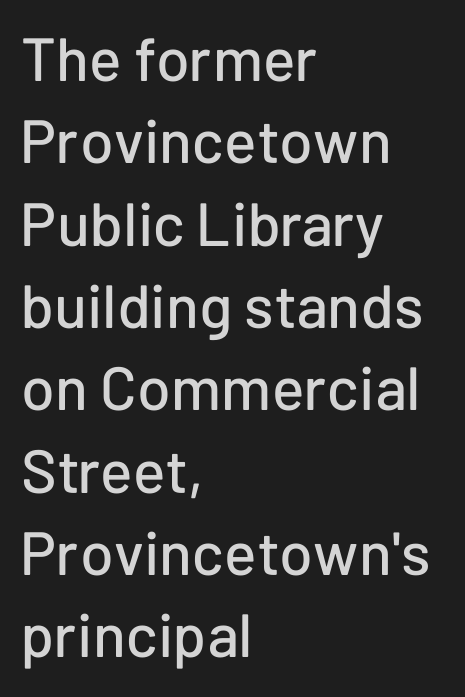
{"serif": "no", "italic": "no", "width": "normal", "stroke_contrast": "low", "x_height": "medium", "monospaced": "no", "underline": "no", "align": "left", "line_spacing": "normal", "line_spacing_ratio": 1.35, "letter_spacing": "normal", "letter_spacing_em": 0.0, "glyph_px": 61}
